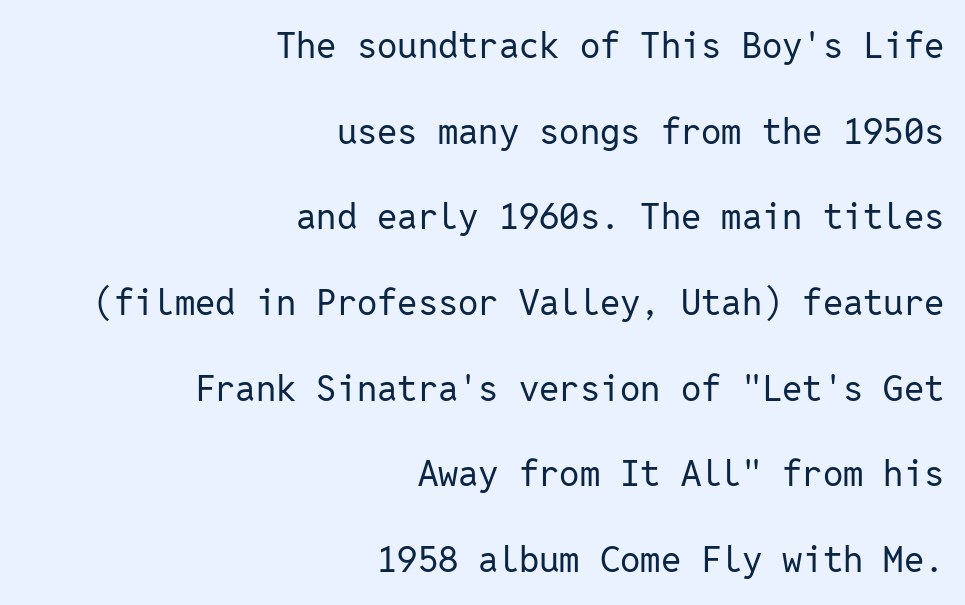
I'd call this a sans setting — the letters go barefoot. The font's upright variant was chosen for this text. Bare-footed words on every line. Here the designer chose a console-style face with uniform glyph widths. Notice how the passage keeps a crisp vertical edge on the right only.
